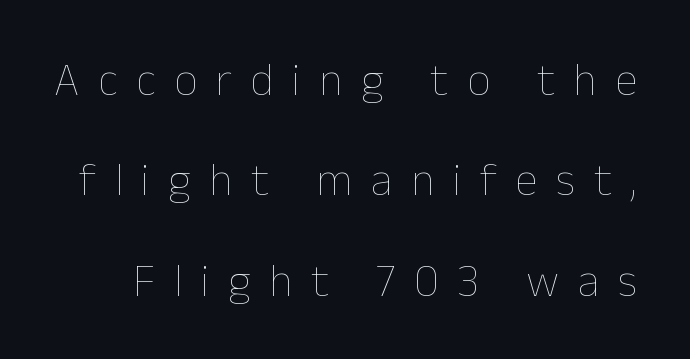
The image shows 46 px thin type, upright; set loose line spacing (2.18x), unusually wide letter spacing (+0.4 em), not underlined; low stroke contrast and a medium x-height.
